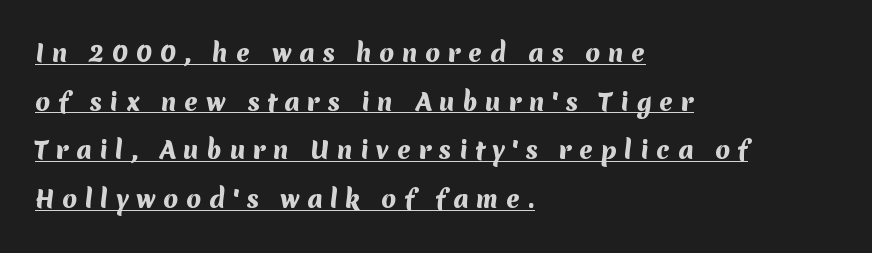
{"bold": "yes", "underline": "yes", "align": "left", "line_spacing": "loose", "line_spacing_ratio": 2.03, "letter_spacing": "wide", "letter_spacing_em": 0.31, "glyph_px": 24}
